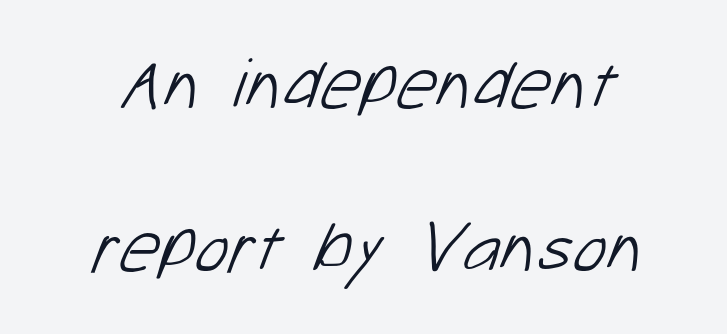
The image shows 72 px light sans-serif type; set loose line spacing (2.26x), normal letter spacing, not underlined; low stroke contrast and a medium x-height.
